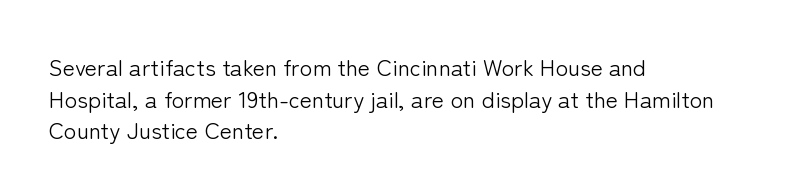
The image shows 23 px text type, upright; set left-aligned, normal line spacing (1.37x), normal letter spacing, not underlined.
